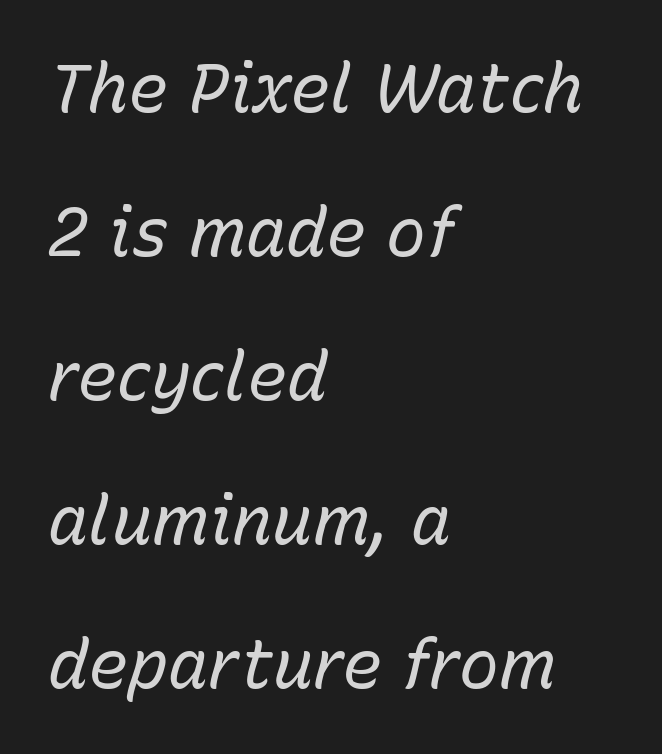
The image shows 67 px regular-weight type, italic (leaning right); set left-aligned, loose line spacing (2.15x), normal letter spacing, not underlined; low stroke contrast and a medium x-height.
